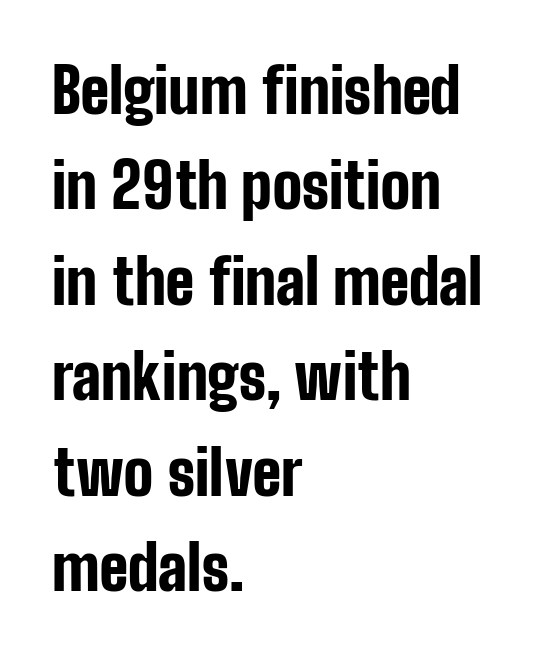
{"serif": "no", "italic": "no", "bold": "yes", "weight": "bold", "width": "condensed", "stroke_contrast": "low", "x_height": "medium", "monospaced": "no", "underline": "no", "align": "left", "line_spacing": "normal", "line_spacing_ratio": 1.54, "letter_spacing": "normal", "letter_spacing_em": 0.0, "glyph_px": 62}
